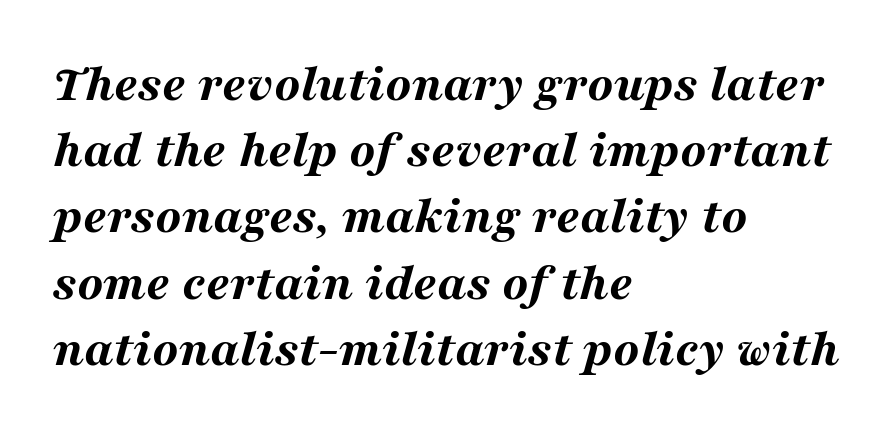
Q: Is the text bold? A: Yes.
Q: Is the text italic (slanted)? A: Yes, it leans right by about 16 degrees.
Q: Is the text underlined? A: No.
Q: How is the paragraph aligned? A: Left-aligned.
Q: Is the spacing between letters normal or unusually wide? A: Normal.
Q: Is the spacing between lines tight, normal or loose? A: Normal.
Q: Width (condensed, normal, or wide)? A: Wide.
Q: Stroke contrast? A: Medium.
Q: x-height? A: Medium.
Q: Monospaced? A: No.
